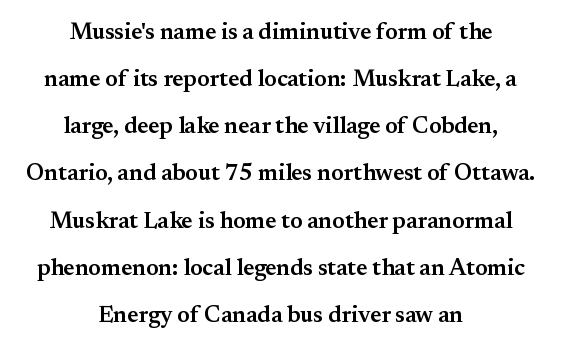
The image shows 23 px text type, upright; set centered, loose line spacing (2.05x), normal letter spacing, not underlined.
